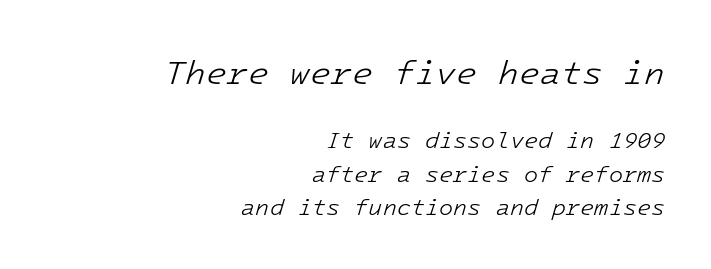
The image shows 34 px light type, italic (leaning right), monospaced; set right-aligned, normal line spacing (1.45x), normal letter spacing, not underlined; the first (top) block is 1.48x larger; low stroke contrast and a medium x-height.
